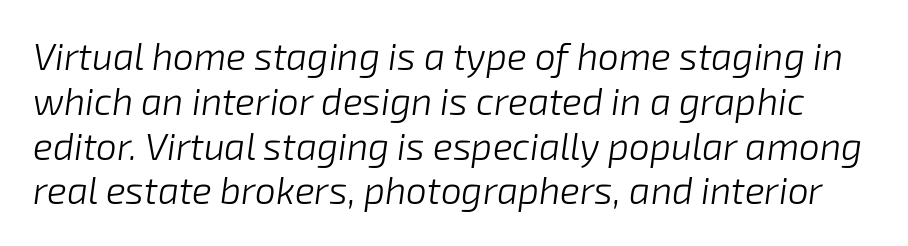
{"italic": "yes", "lean": "right", "slant_degrees": 8, "bold": "no", "weight": "light", "width": "normal", "stroke_contrast": "low", "x_height": "medium", "monospaced": "no", "underline": "no", "line_spacing_ratio": 1.21, "letter_spacing": "normal", "letter_spacing_em": 0.0, "glyph_px": 37}
